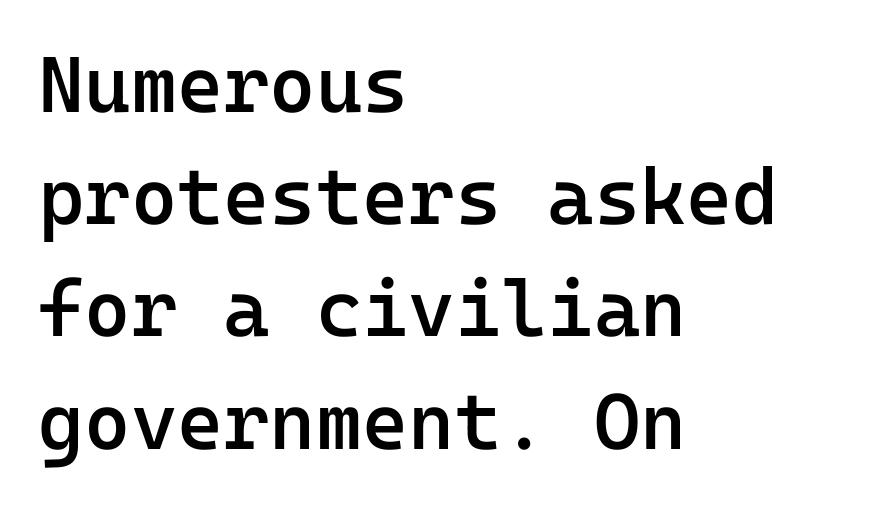
Q: Is the text bold? A: Semi-bold.
Q: Is the text italic (slanted)? A: No, it is upright.
Q: Is the typeface a serif or a sans-serif typeface? A: Sans-serif.
Q: Is the text underlined? A: No.
Q: How is the paragraph aligned? A: Left-aligned.
Q: Is the spacing between letters normal or unusually wide? A: Normal.
Q: Is the spacing between lines tight, normal or loose? A: Normal.
Q: Width (condensed, normal, or wide)? A: Normal.
Q: Stroke contrast? A: Low.
Q: x-height? A: Medium.
Q: Monospaced? A: Yes.
